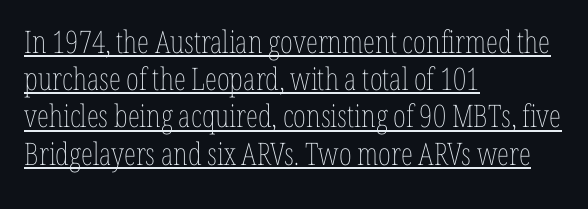
Q: Is the text bold? A: No.
Q: Is the text italic (slanted)? A: No, it is upright.
Q: Is the text underlined? A: Yes.
Q: How is the paragraph aligned? A: Left-aligned.
Q: Is the spacing between letters normal or unusually wide? A: Normal.
Q: Width (condensed, normal, or wide)? A: Condensed.
Q: Stroke contrast? A: Low.
Q: x-height? A: Medium.
Q: Monospaced? A: No.
